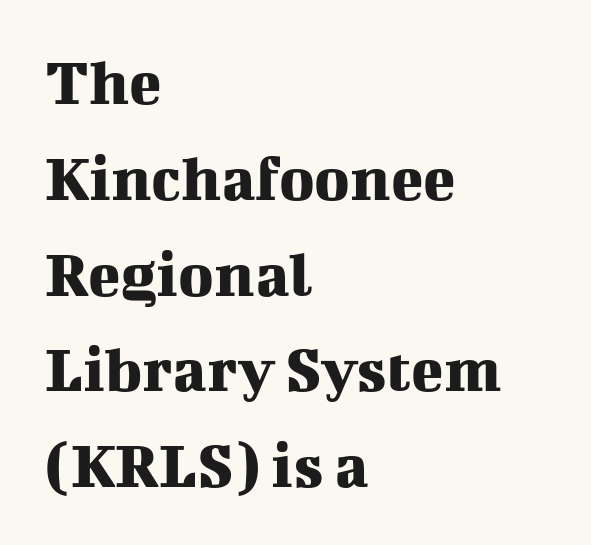
{"serif": "yes", "italic": "no", "width": "normal", "stroke_contrast": "medium", "x_height": "medium", "monospaced": "no", "underline": "no", "align": "left", "line_spacing": "normal", "line_spacing_ratio": 1.43, "letter_spacing": "normal", "letter_spacing_em": 0.0, "glyph_px": 67}
